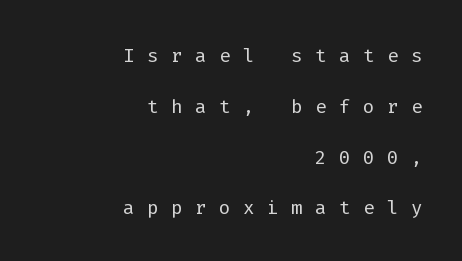
The image shows 27 px text type, upright; set right-aligned, line spacing 1.88x, unusually wide letter spacing (+0.46 em), not underlined.
